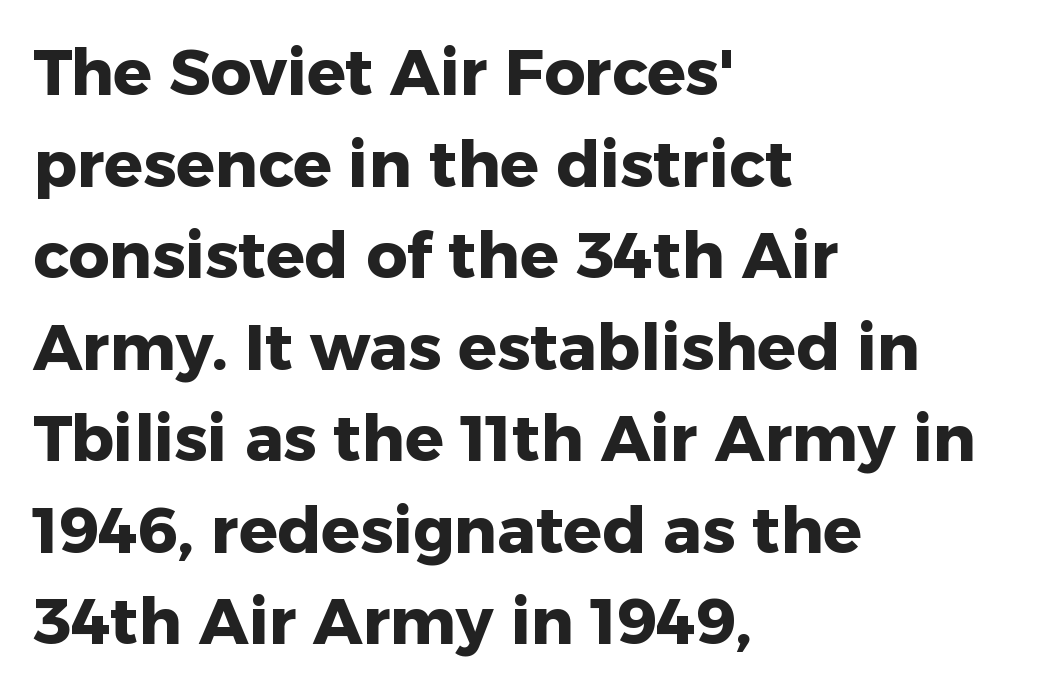
{"serif": "no", "italic": "no", "bold": "yes", "weight": "heavy", "width": "normal", "stroke_contrast": "low", "x_height": "medium", "monospaced": "no", "underline": "no", "align": "left", "line_spacing": "normal", "line_spacing_ratio": 1.43, "letter_spacing": "normal", "letter_spacing_em": 0.0, "glyph_px": 64}
